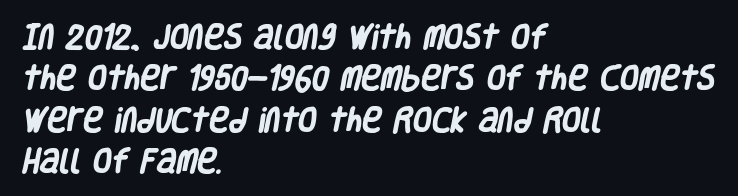
The rendering keeps characters at their native spacing. This rendering features lettering with no underline. Chunky letters — that's bold for sure. How would I describe the line gaps? Plain and ordinary. Teacher's note: observe the even left margin — that is flush-left alignment.
